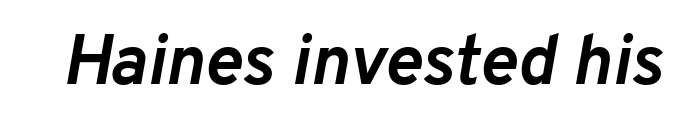
{"italic": "yes", "lean": "right", "slant_degrees": 10, "bold": "yes", "weight": "semibold", "width": "normal", "stroke_contrast": "low", "x_height": "medium", "monospaced": "no", "underline": "no", "letter_spacing": "normal", "letter_spacing_em": 0.0, "glyph_px": 71}
